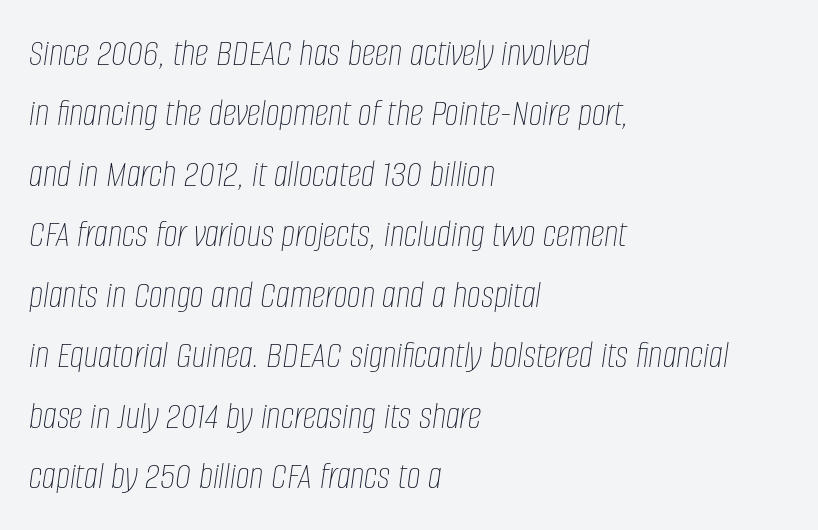
Q: Is the text bold? A: No.
Q: Is the text italic (slanted)? A: Yes, it leans right by about 8 degrees.
Q: Is the text underlined? A: No.
Q: How is the paragraph aligned? A: Left-aligned.
Q: Is the spacing between letters normal or unusually wide? A: Normal.
Q: Is the spacing between lines tight, normal or loose? A: Normal.
Q: Width (condensed, normal, or wide)? A: Condensed.
Q: Stroke contrast? A: Low.
Q: x-height? A: Large.
Q: Monospaced? A: No.
